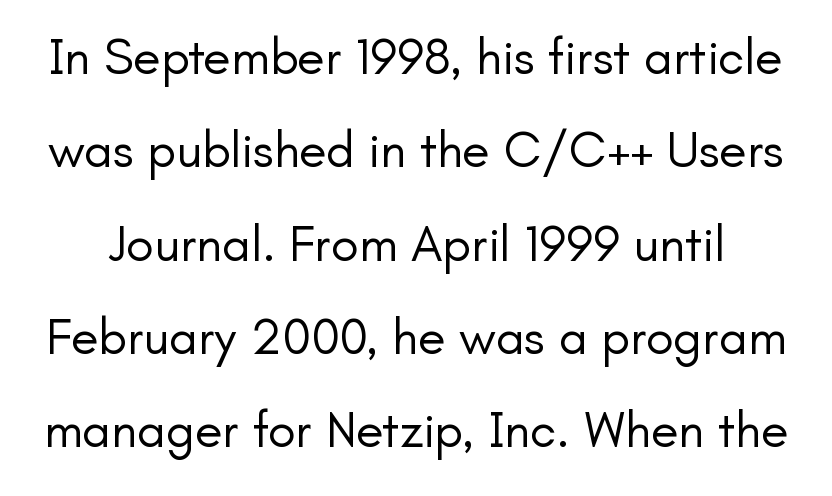
{"serif": "no", "italic": "no", "bold": "no", "weight": "regular", "width": "normal", "stroke_contrast": "low", "x_height": "small", "monospaced": "no", "underline": "no", "line_spacing_ratio": 1.83, "letter_spacing": "normal", "letter_spacing_em": 0.0, "glyph_px": 51}
